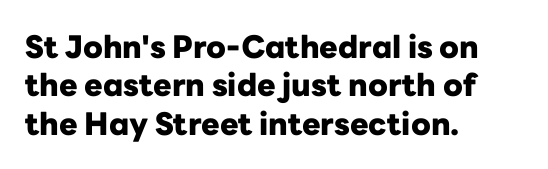
{"serif": "no", "italic": "no", "bold": "yes", "weight": "heavy", "width": "normal", "stroke_contrast": "low", "x_height": "medium", "monospaced": "no", "underline": "no", "align": "left", "line_spacing_ratio": 1.24, "letter_spacing": "normal", "letter_spacing_em": 0.0, "glyph_px": 31}
